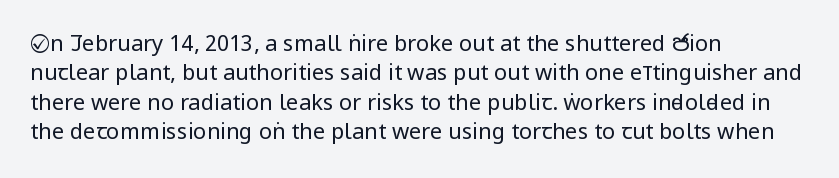
Q: Is the text bold? A: No.
Q: Is the text italic (slanted)? A: No, it is upright.
Q: Is the text underlined? A: No.
Q: How is the paragraph aligned? A: Left-aligned.
Q: Is the spacing between letters normal or unusually wide? A: Normal.
Q: Is the spacing between lines tight, normal or loose? A: Normal.
